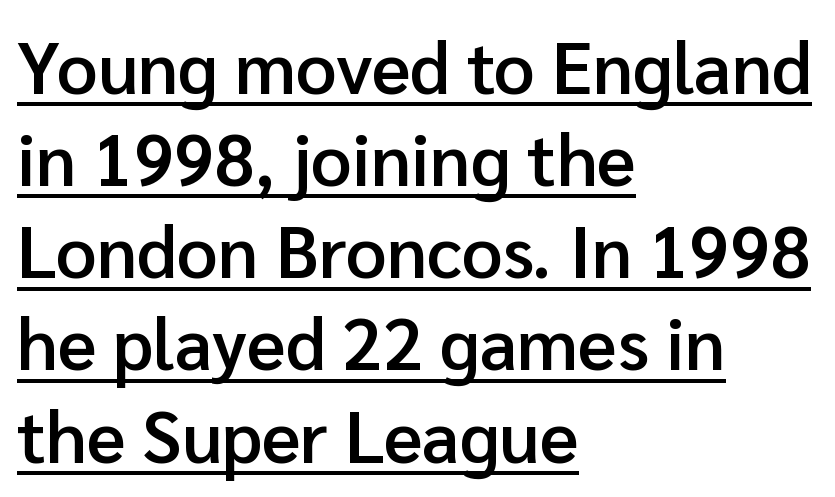
The image shows 72 px semibold sans-serif type, upright; set left-aligned, normal line spacing (1.28x), normal letter spacing, underlined; low stroke contrast and a medium x-height.
